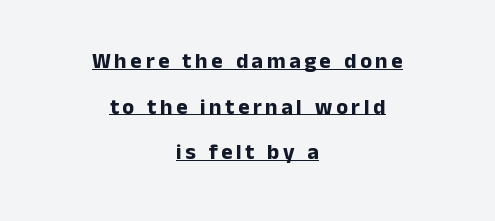
Reading down the column, the eye jumps a long way to each next line. Horizontal alignment here is central, giving a formal, balanced look. This sample uses an upright cut, with every glyph sitting square on the baseline. These characters rest on top of a visible drawn line. Typesetter's note: full bold, strokes at maximum text heaviness.
